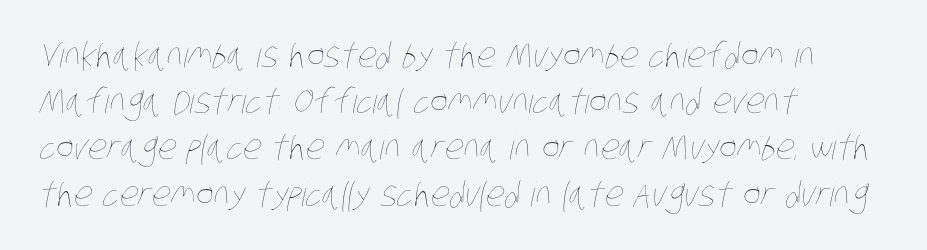
Q: Is the text bold? A: No.
Q: Is the text underlined? A: No.
Q: How is the paragraph aligned? A: Left-aligned.
Q: Is the spacing between letters normal or unusually wide? A: Normal.
Q: Is the spacing between lines tight, normal or loose? A: Normal.
Q: Width (condensed, normal, or wide)? A: Condensed.
Q: Stroke contrast? A: Low.
Q: x-height? A: Large.
Q: Monospaced? A: No.
